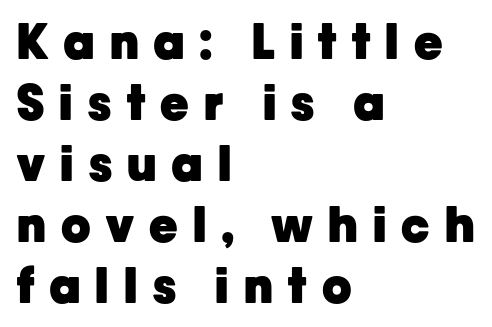
{"serif": "no", "italic": "no", "bold": "yes", "weight": "heavy", "width": "normal", "stroke_contrast": "low", "x_height": "medium", "monospaced": "no", "underline": "no", "align": "left", "line_spacing": "normal", "line_spacing_ratio": 1.27, "letter_spacing": "wide", "letter_spacing_em": 0.32, "glyph_px": 48}
